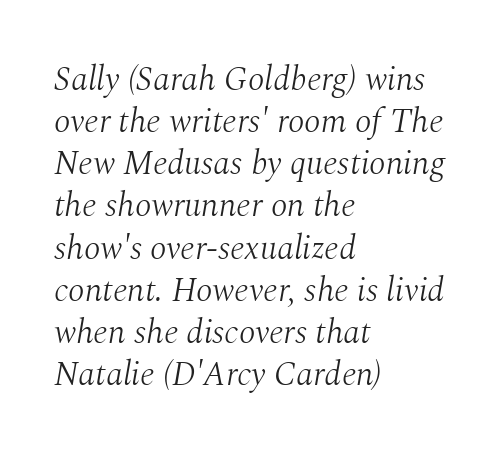
The image shows 34 px light serif type, italic (leaning right); set left-aligned, line spacing 1.24x, normal letter spacing, not underlined; medium stroke contrast and a medium x-height.
